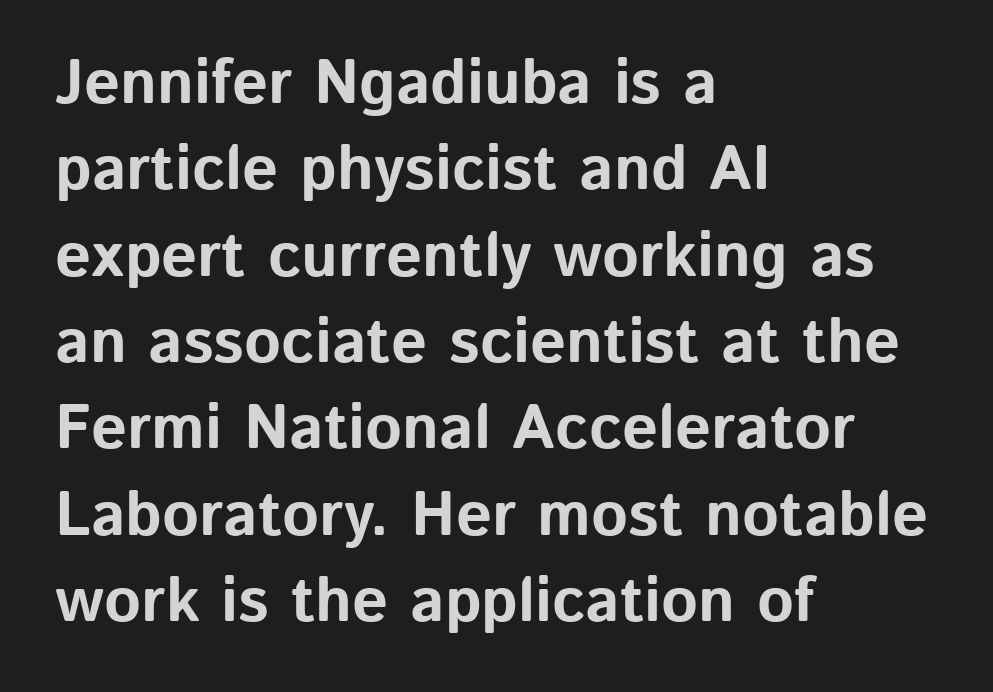
{"serif": "no", "italic": "no", "bold": "yes", "weight": "bold", "width": "normal", "stroke_contrast": "low", "x_height": "medium", "monospaced": "no", "underline": "no", "align": "left", "line_spacing": "normal", "line_spacing_ratio": 1.37, "letter_spacing": "normal", "letter_spacing_em": 0.0, "glyph_px": 63}
